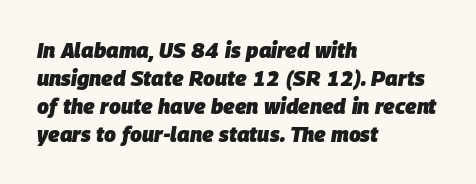
Notice how descenders clear the ascenders below comfortably — that's standard leading. The text block is weighted toward the left margin, trailing off unevenly rightward. A typesetter would call this zero additional tracking. The foot of each line stays bare and open. As a designer I'd log this as weight 700, bold. Slant detected: the letters are inclined.
